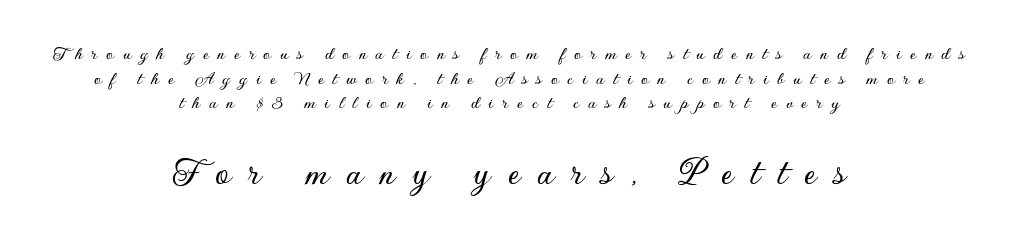
One-word summary of the alignment: center. Plain, unruled lines of type. This rendering employs a face without finishing strokes, i.e., a sans-serif. The tracking jumps out immediately: characters are airy and widely separated. Think of a printed novel: that variable character pitch is what you see here.
